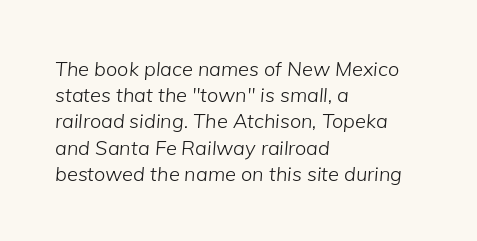
The image shows 20 px text type, italic (leaning right); set left-aligned, normal line spacing (1.31x), normal letter spacing, not underlined.
